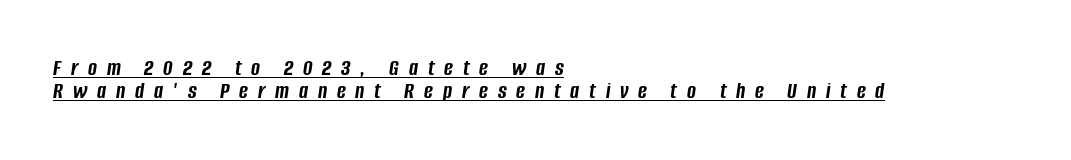
The image shows 24 px bold type, italic (leaning right); set left-aligned, tight line spacing (0.97x), unusually wide letter spacing (+0.41 em), underlined.
